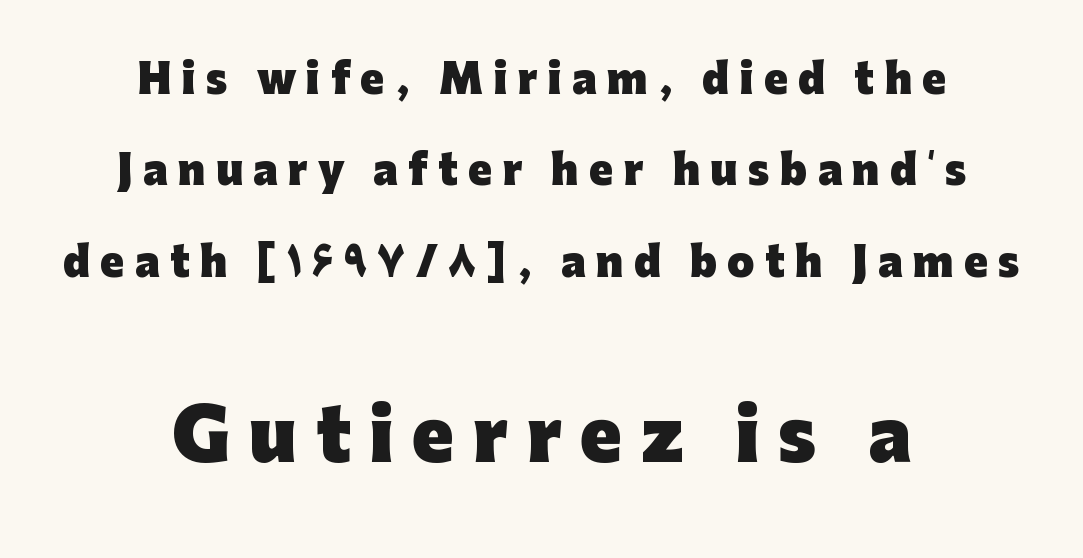
The typesetter chose a symmetrical, centered arrangement here. What kind of face is this? One without serifs — a sans. Stroke thickness is high; the sample reads as a true bold. The glyphs are unaccompanied by any horizontal stroke below them. Compare the two chunks: the lower has the greater cap height. Quick note: not italic, upright.
